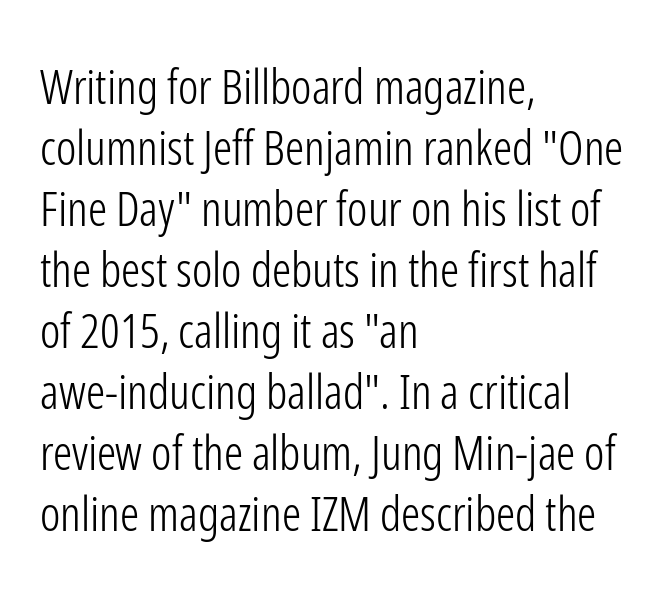
Q: Is the text bold? A: No.
Q: Is the text italic (slanted)? A: No, it is upright.
Q: Is the typeface a serif or a sans-serif typeface? A: Sans-serif.
Q: Is the text underlined? A: No.
Q: How is the paragraph aligned? A: Left-aligned.
Q: Is the spacing between letters normal or unusually wide? A: Normal.
Q: Is the spacing between lines tight, normal or loose? A: Normal.
Q: Width (condensed, normal, or wide)? A: Condensed.
Q: Stroke contrast? A: Low.
Q: x-height? A: Medium.
Q: Monospaced? A: No.
